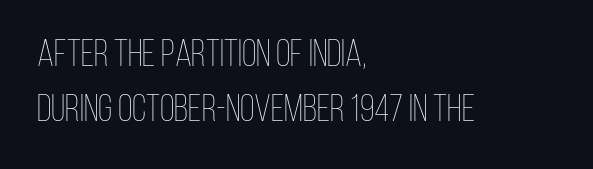
The image shows 38 px thin, condensed type, upright; set left-aligned, normal line spacing (1.45x), normal letter spacing, not underlined; low stroke contrast and a large x-height.
